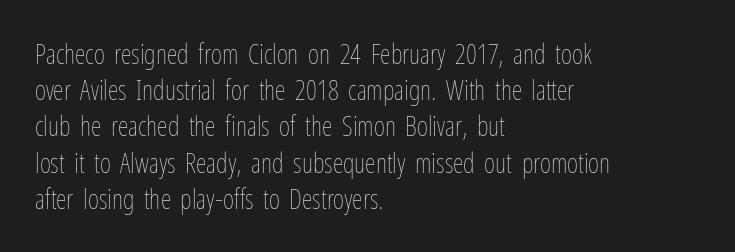
{"italic": "no", "bold": "no", "underline": "no", "align": "left", "line_spacing": "normal", "line_spacing_ratio": 1.34, "letter_spacing": "normal", "letter_spacing_em": 0.0, "glyph_px": 27}
